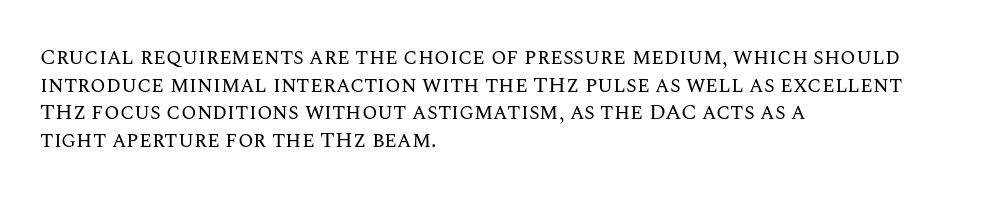
The typeface has the unassuming heft of standard copy or less. Vertical strokes here are truly vertical. A clean baseline with only descenders dipping below it. Default kerning and tracking; the words read as compact shapes.
